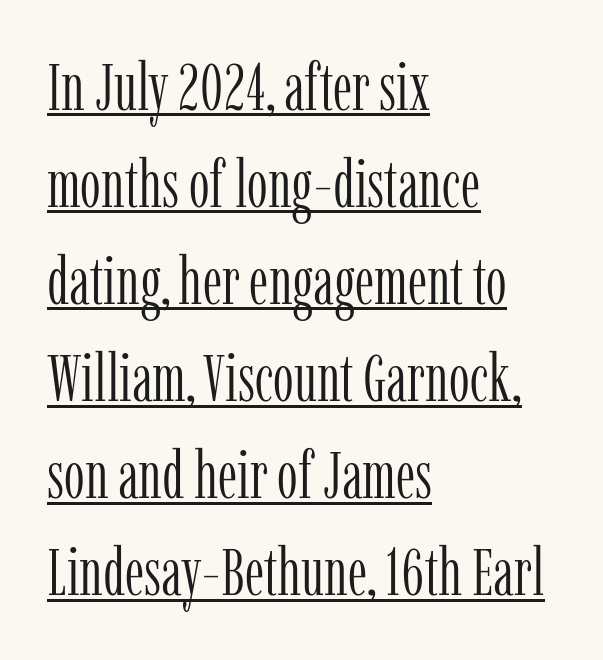
Q: Is the text bold? A: No.
Q: Is the text italic (slanted)? A: No, it is upright.
Q: Is the typeface a serif or a sans-serif typeface? A: Serif.
Q: Is the text underlined? A: Yes.
Q: How is the paragraph aligned? A: Left-aligned.
Q: Is the spacing between letters normal or unusually wide? A: Normal.
Q: Is the spacing between lines tight, normal or loose? A: Normal.
Q: Width (condensed, normal, or wide)? A: Condensed.
Q: Stroke contrast? A: Low.
Q: x-height? A: Medium.
Q: Monospaced? A: No.
